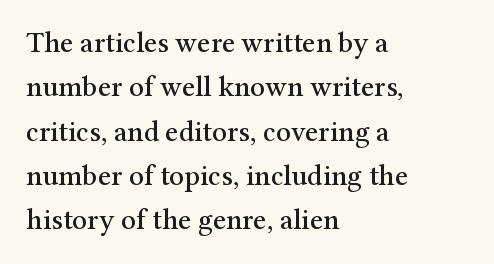
The image shows 29 px serif type, upright; set left-aligned, normal line spacing (1.53x), normal letter spacing, not underlined; medium stroke contrast and a medium x-height.
